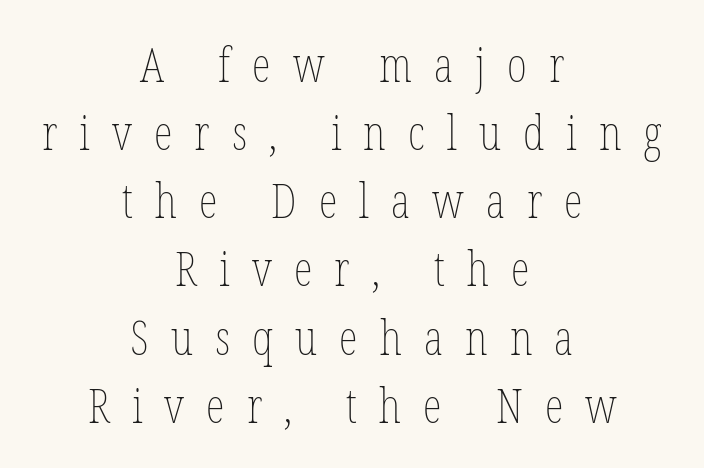
Successive baselines arrive at the customary interval. The passage shown is not bold in any degree. Loose tracking; the words dissolve into strings of separated letters. The rendering uses natural spacing where letterforms have individual widths.
